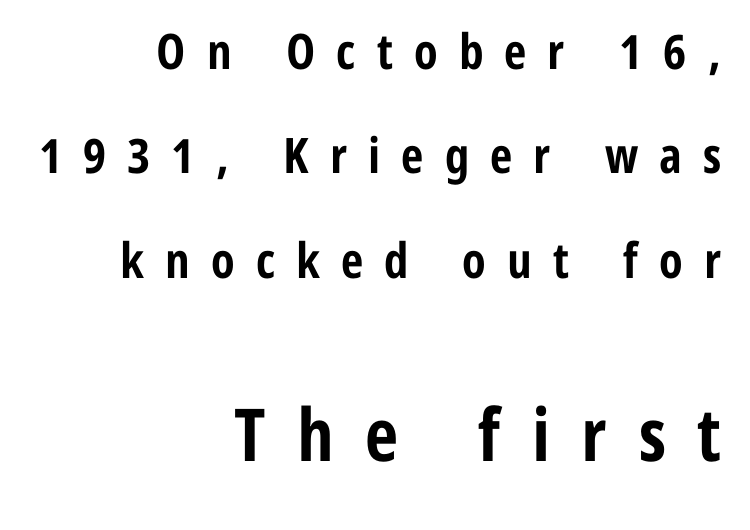
{"serif": "no", "italic": "no", "bold": "yes", "weight": "bold", "width": "condensed", "stroke_contrast": "low", "x_height": "medium", "monospaced": "no", "underline": "no", "align": "right", "line_spacing": "loose", "line_spacing_ratio": 2.13, "letter_spacing": "wide", "letter_spacing_em": 0.43, "larger_block": "second", "size_ratio": 1.49, "glyph_px": 73}
